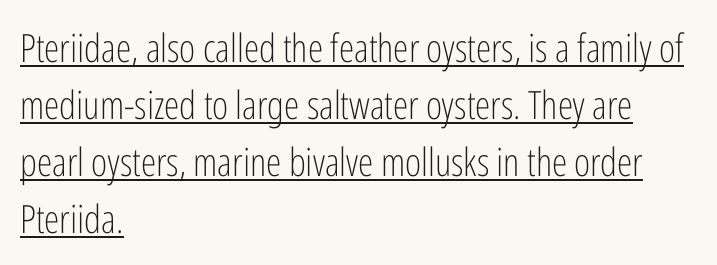
The image shows 39 px light, condensed sans-serif type, upright; set left-aligned, normal line spacing (1.46x), normal letter spacing, underlined; low stroke contrast and a medium x-height.
